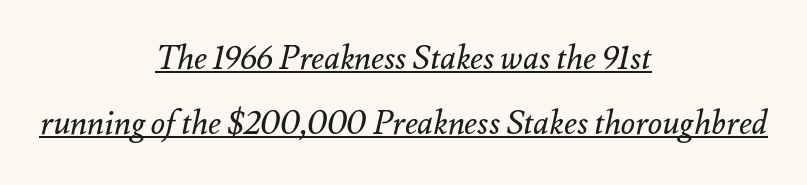
The passage shown is not bold in any degree. In terms of posture, this sample is oblique. Rows of type keep a wide berth in the vertical direction. You could not count columns in this text — the font is proportionally spaced.
